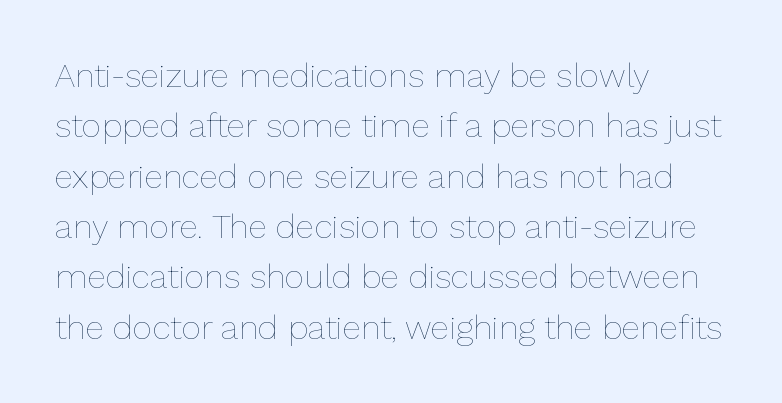
These lines are set flush left with a ragged right edge. Proportional: the letters do not fall into vertical columns. Is this a heavy cut? Hardly; it is regular or lighter. Is there much room between lines? A standard amount, neither cramped nor airy. Upright lettering throughout.
